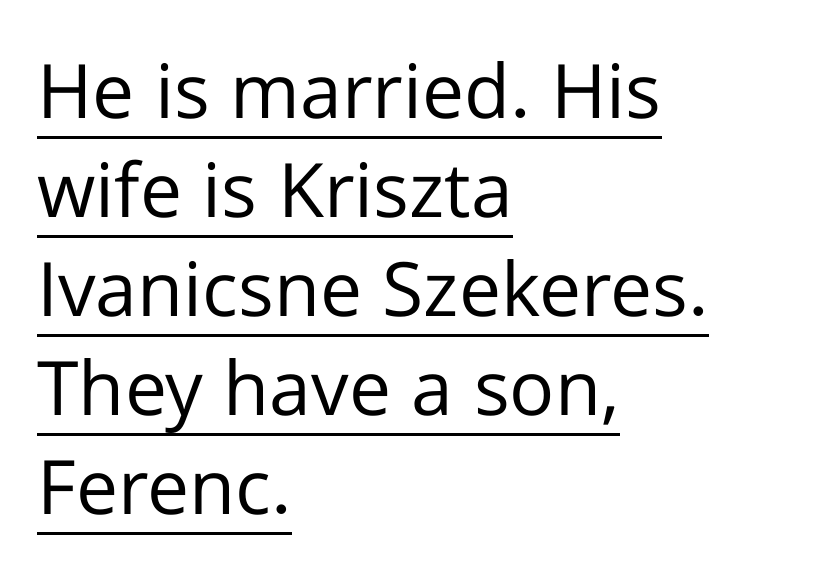
The image shows 75 px regular-weight sans-serif type, upright; set left-aligned, normal line spacing (1.32x), normal letter spacing, underlined; low stroke contrast and a medium x-height.
